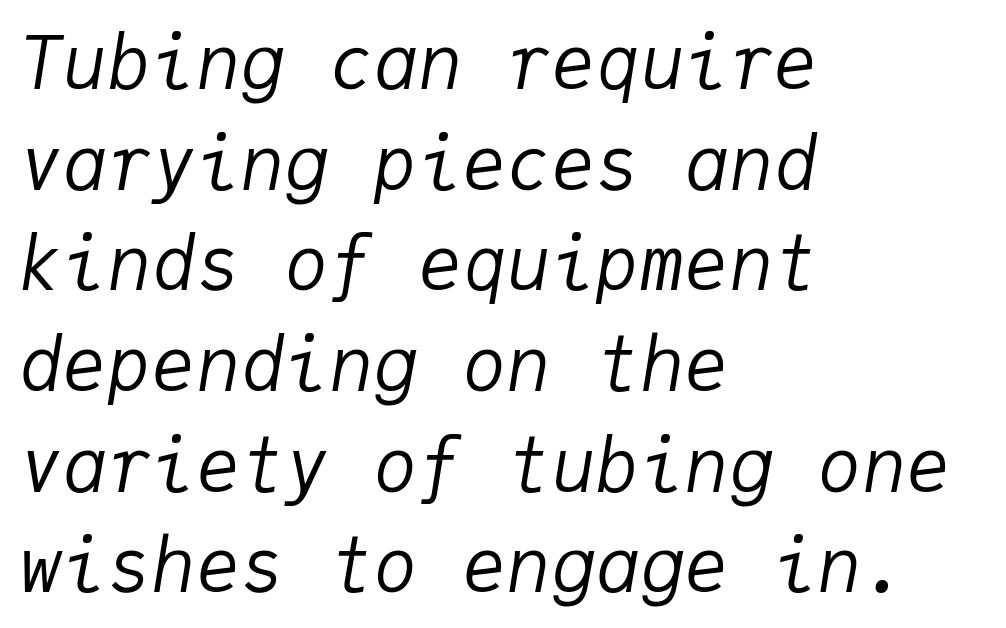
Q: Is the text bold? A: No.
Q: Is the text italic (slanted)? A: Yes, it leans right by about 9 degrees.
Q: Is the text underlined? A: No.
Q: How is the paragraph aligned? A: Left-aligned.
Q: Is the spacing between letters normal or unusually wide? A: Normal.
Q: Is the spacing between lines tight, normal or loose? A: Normal.
Q: Width (condensed, normal, or wide)? A: Normal.
Q: Stroke contrast? A: Low.
Q: x-height? A: Medium.
Q: Monospaced? A: Yes.
